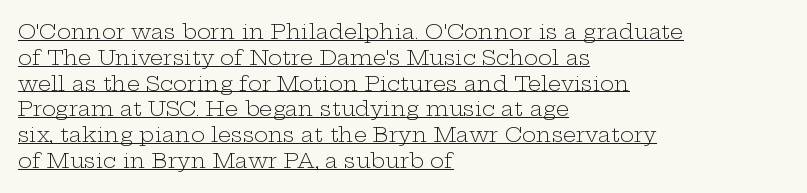
The image shows 21 px text type, upright; set left-aligned, line spacing 1.23x, normal letter spacing, underlined.
